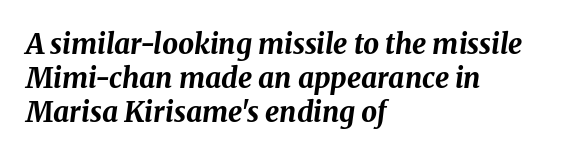
Q: Is the text bold? A: Yes.
Q: Is the text italic (slanted)? A: Yes, it leans right by about 8 degrees.
Q: Is the text underlined? A: No.
Q: How is the paragraph aligned? A: Left-aligned.
Q: Is the spacing between letters normal or unusually wide? A: Normal.
Q: Width (condensed, normal, or wide)? A: Normal.
Q: Stroke contrast? A: Medium.
Q: x-height? A: Medium.
Q: Monospaced? A: No.
